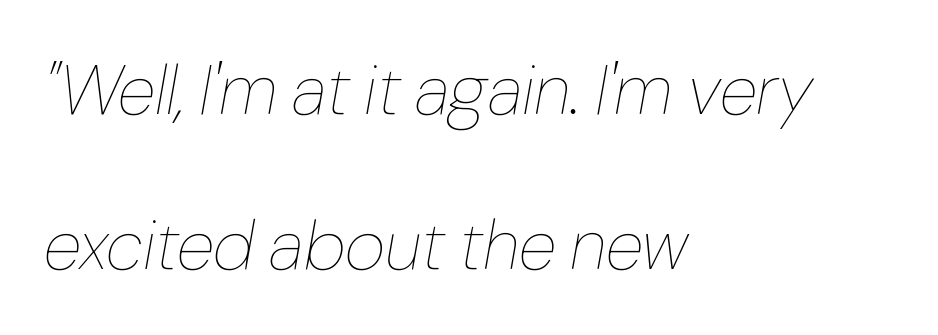
The image shows 70 px thin type, italic (leaning right); set left-aligned, loose line spacing (2.21x), normal letter spacing, not underlined; low stroke contrast and a medium x-height.
